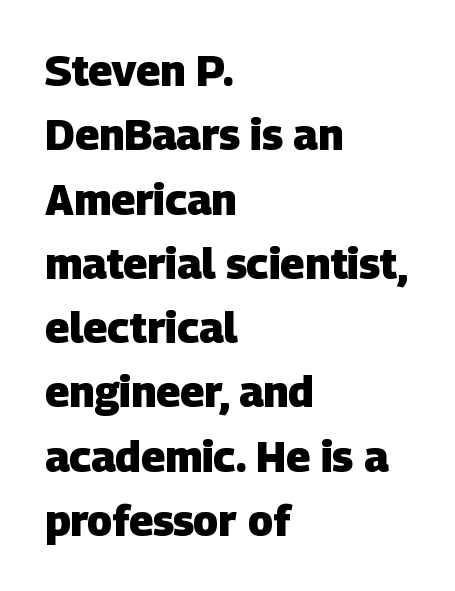
The image shows 42 px heavy sans-serif type; set left-aligned, normal line spacing (1.53x), normal letter spacing, not underlined; low stroke contrast and a large x-height.
